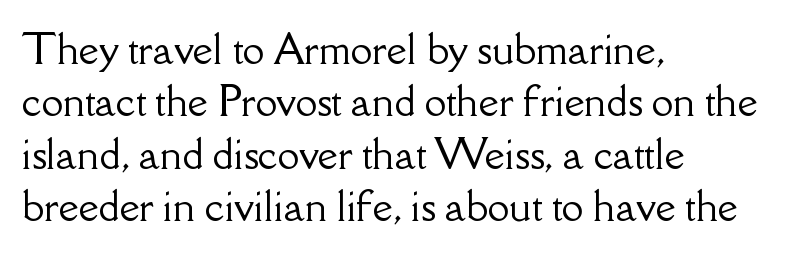
Q: Is the text italic (slanted)? A: No, it is upright.
Q: Is the typeface a serif or a sans-serif typeface? A: Serif.
Q: Is the text underlined? A: No.
Q: How is the paragraph aligned? A: Left-aligned.
Q: Is the spacing between letters normal or unusually wide? A: Normal.
Q: Is the spacing between lines tight, normal or loose? A: Normal.
Q: Width (condensed, normal, or wide)? A: Normal.
Q: Stroke contrast? A: Low.
Q: x-height? A: Small.
Q: Monospaced? A: No.
